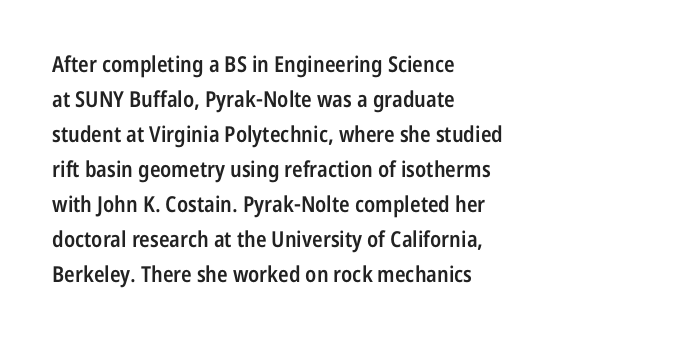
The image shows 22 px text type, upright; set left-aligned, normal line spacing (1.59x), normal letter spacing, not underlined.
